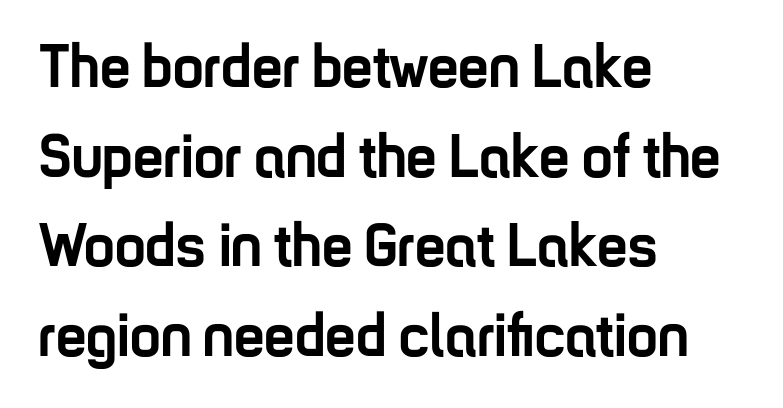
Q: Is the text bold? A: Yes.
Q: Is the text italic (slanted)? A: No, it is upright.
Q: Is the typeface a serif or a sans-serif typeface? A: Sans-serif.
Q: Is the text underlined? A: No.
Q: How is the paragraph aligned? A: Left-aligned.
Q: Is the spacing between letters normal or unusually wide? A: Normal.
Q: Is the spacing between lines tight, normal or loose? A: Normal.
Q: Width (condensed, normal, or wide)? A: Condensed.
Q: Stroke contrast? A: Low.
Q: x-height? A: Medium.
Q: Monospaced? A: No.
